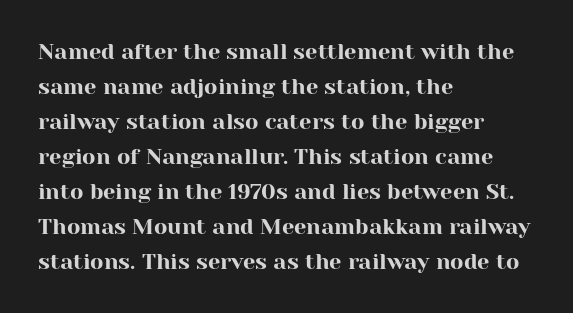
The vertical gap from one line to the next is medium. In terms of posture, this sample is upright. The ragged edge is on the right, which tells us the setting is flush left. Look at the tracking — it's just the regular setting, nothing added. Only glyphs here, with clear space below each row.
